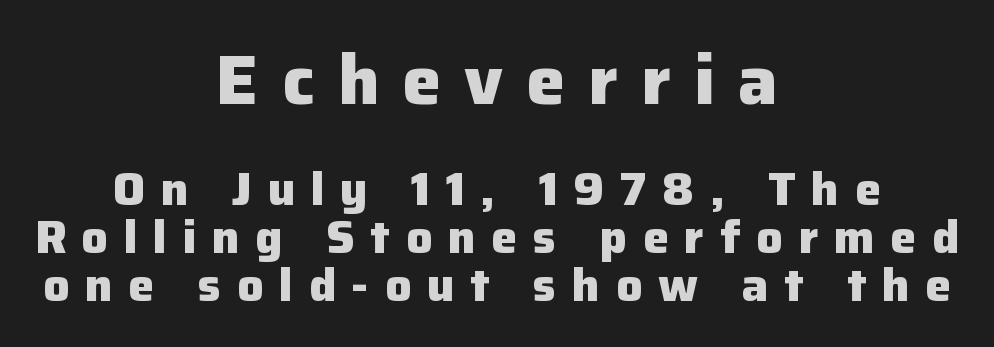
You could not count columns in this text — the font is proportionally spaced. The paragraph has two soft edges and a firm central axis. Stroke terminals: plain, sans-serif. Summary of vertical rhythm: compact, with narrow interline spacing. This sample uses an upright cut, with every glyph sitting square on the baseline.
